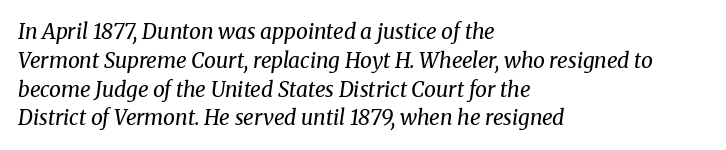
Q: Is the text bold? A: No.
Q: Is the text italic (slanted)? A: Yes, it leans right by about 8 degrees.
Q: Is the text underlined? A: No.
Q: How is the paragraph aligned? A: Left-aligned.
Q: Is the spacing between letters normal or unusually wide? A: Normal.
Q: Is the spacing between lines tight, normal or loose? A: Normal.
